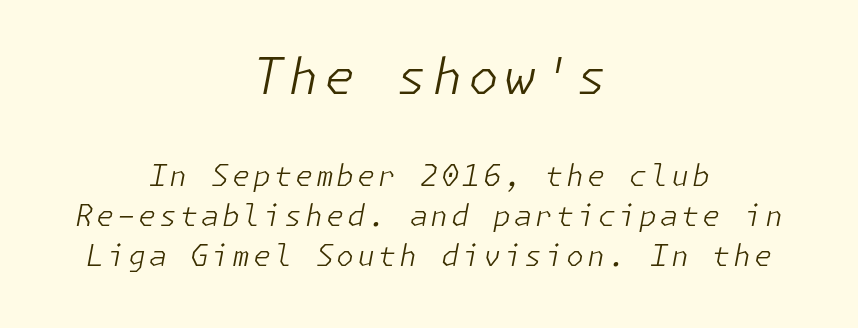
Q: Is the text bold? A: No.
Q: Is the text italic (slanted)? A: Yes, it leans right by about 11 degrees.
Q: Is the text underlined? A: No.
Q: How is the paragraph aligned? A: Centered.
Q: Is the spacing between lines tight, normal or loose? A: Normal.
Q: Which block of text is set in a larger size, the first (top) or the second (bottom)? A: The first (top) one.
Q: Width (condensed, normal, or wide)? A: Normal.
Q: Stroke contrast? A: Low.
Q: x-height? A: Medium.
